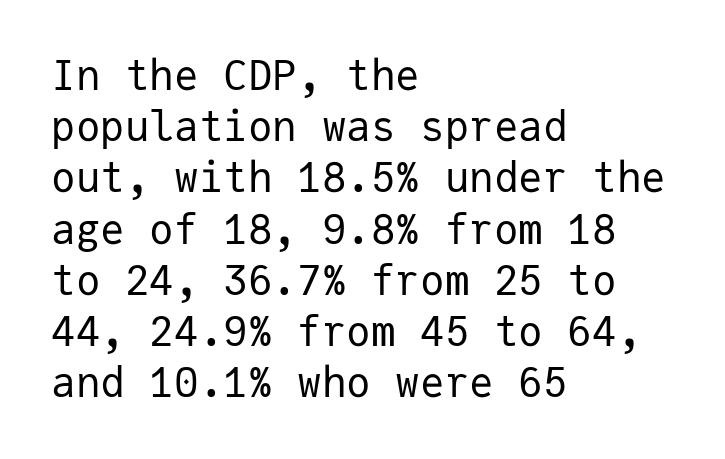
The image shows 41 px regular-weight sans-serif type, upright, monospaced; set left-aligned, normal line spacing (1.25x), normal letter spacing, not underlined; low stroke contrast and a medium x-height.
